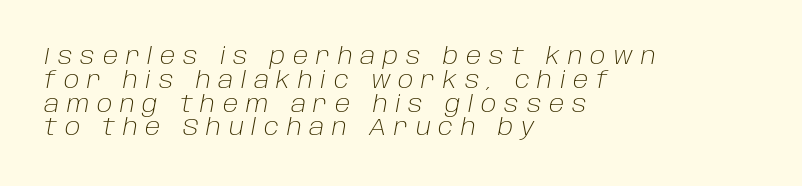
{"italic": "yes", "lean": "right", "slant_degrees": 10, "bold": "no", "underline": "no", "align": "left", "line_spacing": "tight", "line_spacing_ratio": 0.99, "letter_spacing": "wide", "letter_spacing_em": 0.32, "glyph_px": 24}
